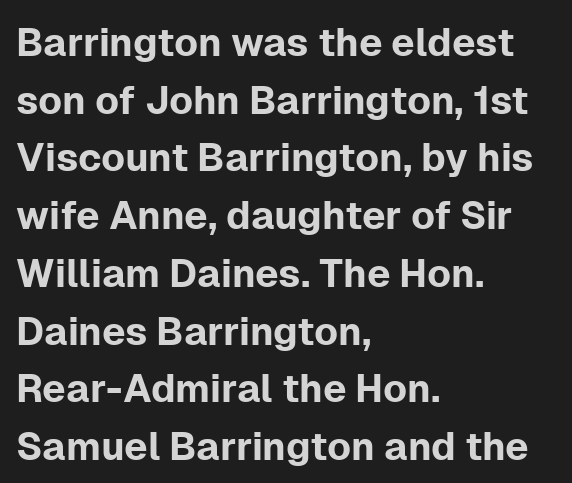
The image shows 39 px sans-serif type, upright; set left-aligned, normal line spacing (1.48x), normal letter spacing, not underlined; low stroke contrast and a medium x-height.
